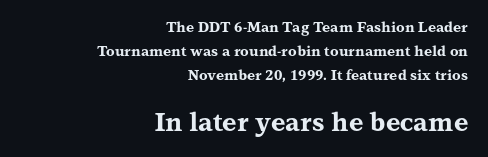
{"italic": "no", "bold": "yes", "underline": "no", "align": "right", "line_spacing": "normal", "line_spacing_ratio": 1.7, "letter_spacing": "normal", "letter_spacing_em": 0.0, "larger_block": "second", "size_ratio": 1.79, "glyph_px": 25}
